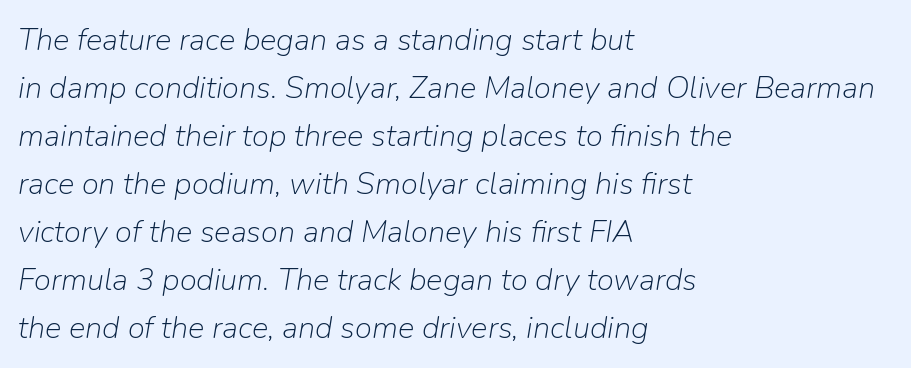
The image shows 31 px light type, italic (leaning right); set left-aligned, normal line spacing (1.55x), normal letter spacing, not underlined; low stroke contrast and a medium x-height.
